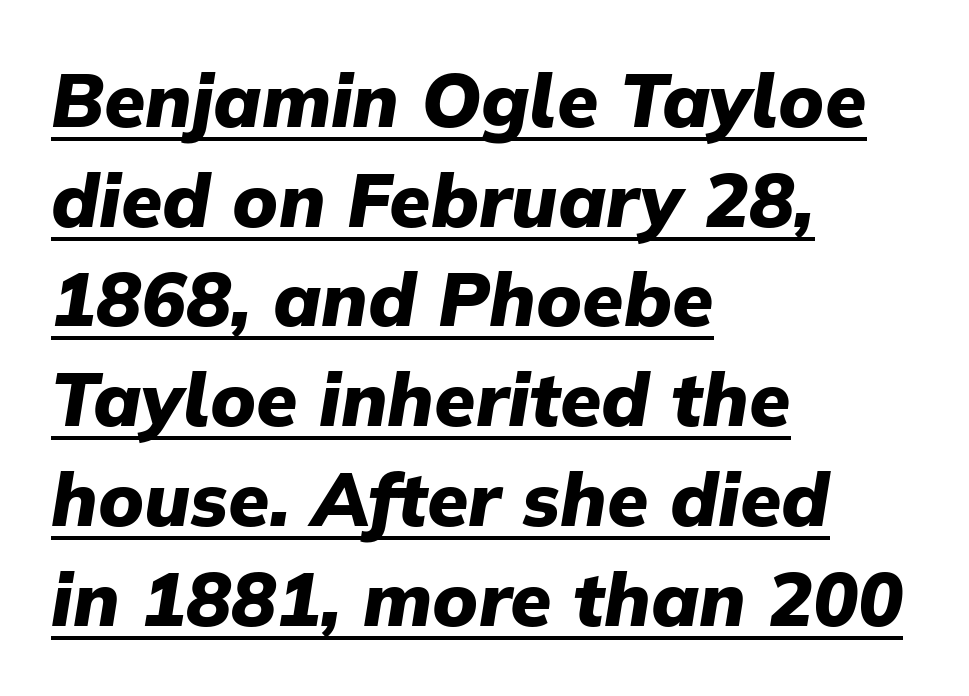
The image shows 75 px heavy type, italic (leaning right); set left-aligned, normal line spacing (1.33x), normal letter spacing, underlined; low stroke contrast and a medium x-height.
